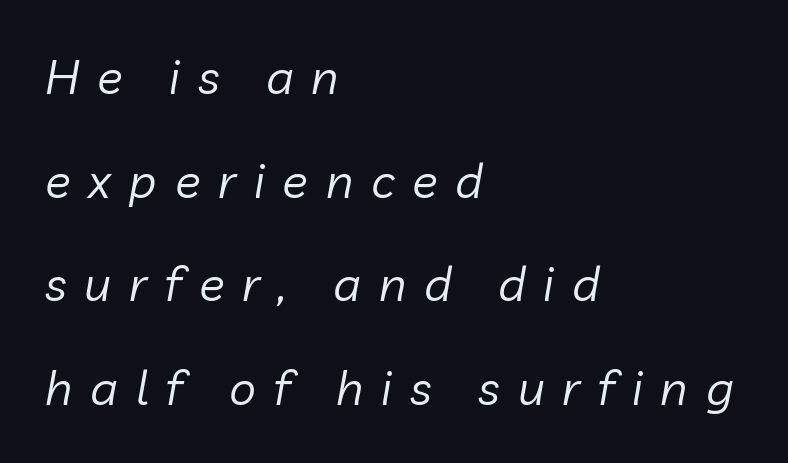
{"italic": "yes", "lean": "right", "slant_degrees": 10, "bold": "no", "weight": "regular", "width": "normal", "stroke_contrast": "low", "x_height": "medium", "monospaced": "no", "underline": "no", "align": "left", "line_spacing": "loose", "line_spacing_ratio": 2.16, "letter_spacing": "wide", "letter_spacing_em": 0.37, "glyph_px": 48}
